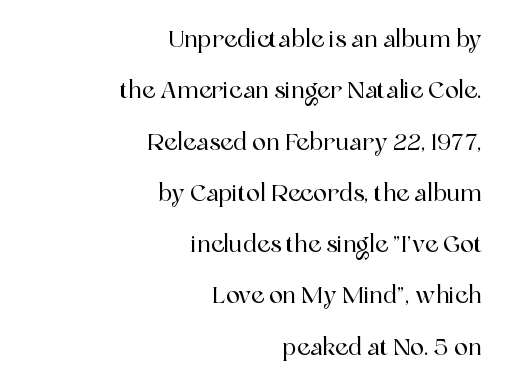
The image shows 23 px text type, upright; set right-aligned, loose line spacing (2.23x), normal letter spacing, not underlined.
